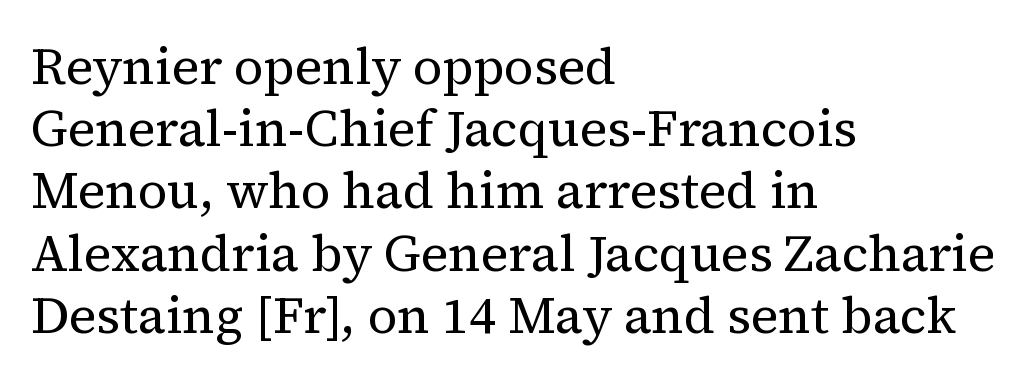
The image shows 51 px regular-weight serif type, upright; set left-aligned, line spacing 1.22x, normal letter spacing, not underlined; medium stroke contrast and a medium x-height.
